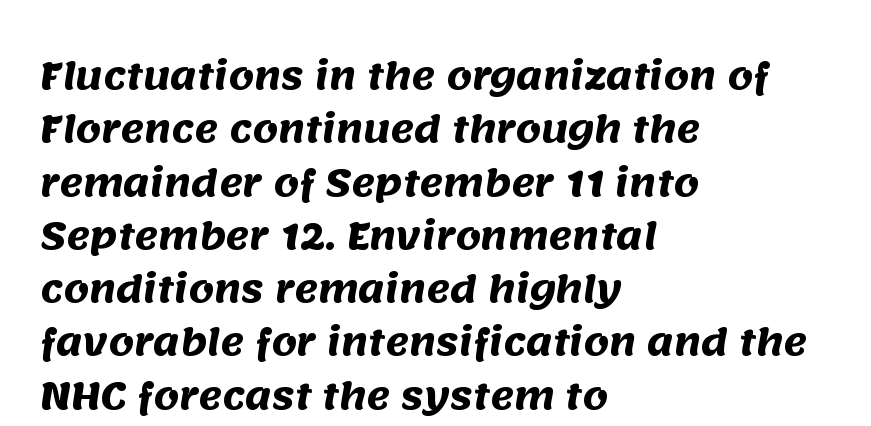
Q: Is the text bold? A: Yes.
Q: Is the typeface a serif or a sans-serif typeface? A: Sans-serif.
Q: Is the text underlined? A: No.
Q: How is the paragraph aligned? A: Left-aligned.
Q: Is the spacing between letters normal or unusually wide? A: Normal.
Q: Is the spacing between lines tight, normal or loose? A: Normal.
Q: Width (condensed, normal, or wide)? A: Normal.
Q: Stroke contrast? A: Medium.
Q: x-height? A: Large.
Q: Monospaced? A: No.
